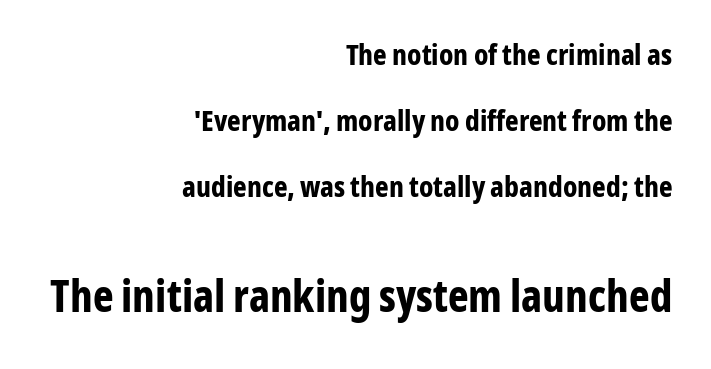
{"serif": "no", "italic": "no", "bold": "yes", "weight": "bold", "width": "condensed", "stroke_contrast": "low", "x_height": "medium", "monospaced": "no", "underline": "no", "align": "right", "line_spacing": "loose", "line_spacing_ratio": 2.27, "letter_spacing": "normal", "letter_spacing_em": 0.0, "larger_block": "second", "size_ratio": 1.52, "glyph_px": 44}
